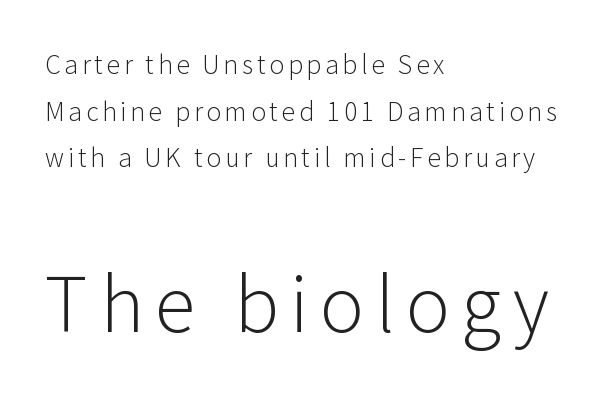
{"serif": "no", "italic": "no", "bold": "no", "weight": "light", "width": "normal", "stroke_contrast": "low", "x_height": "medium", "monospaced": "no", "underline": "no", "align": "left", "line_spacing_ratio": 1.87, "larger_block": "second", "size_ratio": 3.0, "glyph_px": 75}
